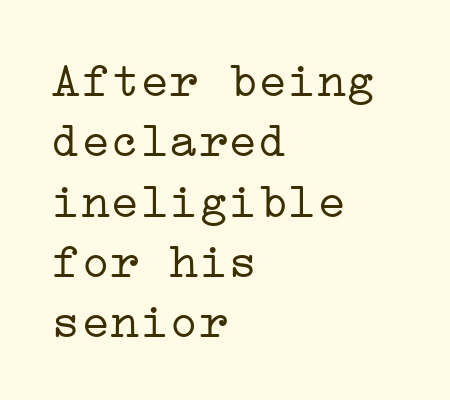
{"serif": "yes", "italic": "no", "bold": "no", "weight": "light", "width": "wide", "stroke_contrast": "low", "x_height": "medium", "underline": "no", "align": "left", "line_spacing_ratio": 1.23, "letter_spacing": "normal", "letter_spacing_em": 0.0, "glyph_px": 49}
